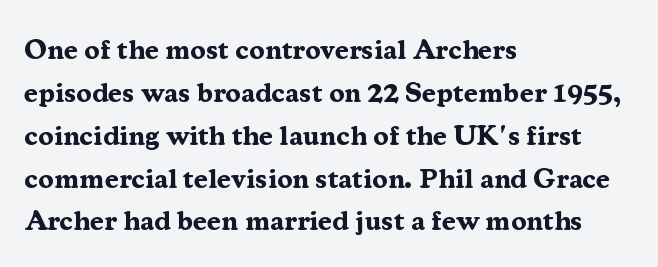
This is roman type, the default non-slanted kind. Note the varied advance widths — an 'i' is clearly narrower than an 'm'. Pretty heavy lettering here — definitely bold. This block has exactly the height ordinary leading produces.
